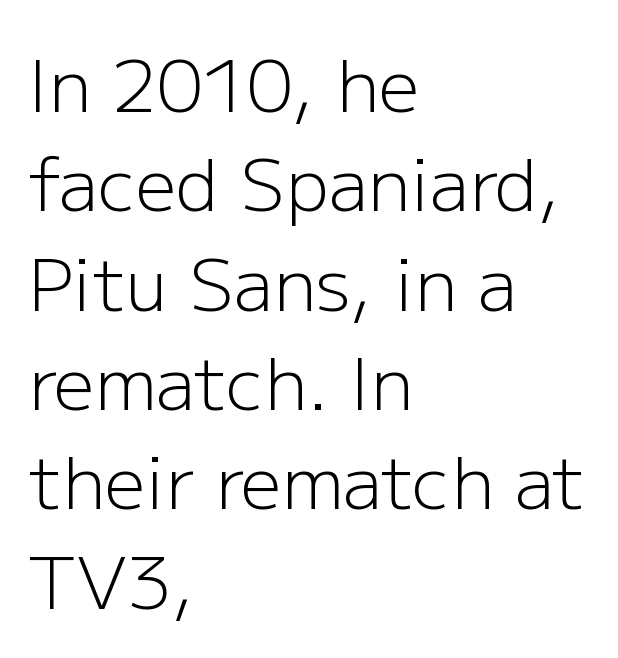
Q: Is the text bold? A: No.
Q: Is the text italic (slanted)? A: No, it is upright.
Q: Is the typeface a serif or a sans-serif typeface? A: Sans-serif.
Q: Is the text underlined? A: No.
Q: How is the paragraph aligned? A: Left-aligned.
Q: Is the spacing between letters normal or unusually wide? A: Normal.
Q: Is the spacing between lines tight, normal or loose? A: Normal.
Q: Width (condensed, normal, or wide)? A: Normal.
Q: Stroke contrast? A: Low.
Q: x-height? A: Medium.
Q: Monospaced? A: No.
